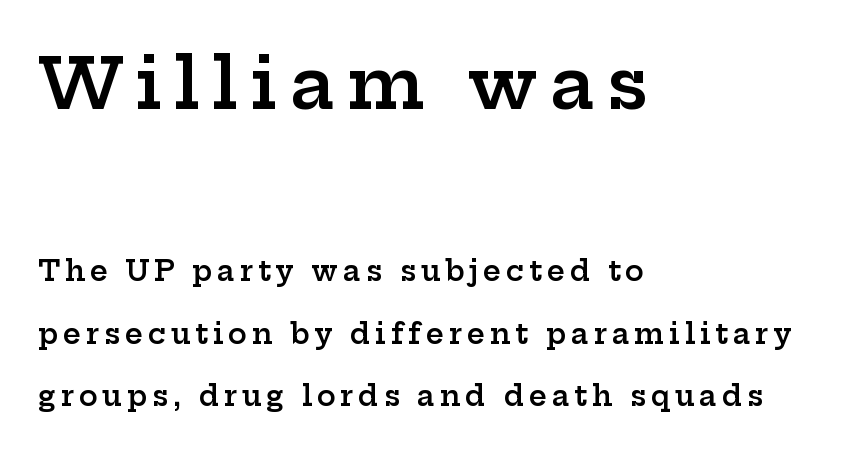
Q: Is the text bold? A: Semi-bold.
Q: Is the text italic (slanted)? A: No, it is upright.
Q: Is the typeface a serif or a sans-serif typeface? A: Serif.
Q: Is the text underlined? A: No.
Q: How is the paragraph aligned? A: Left-aligned.
Q: Is the spacing between lines tight, normal or loose? A: Loose.
Q: Which block of text is set in a larger size, the first (top) or the second (bottom)? A: The first (top) one.
Q: Width (condensed, normal, or wide)? A: Wide.
Q: Stroke contrast? A: Low.
Q: x-height? A: Medium.
Q: Monospaced? A: No.
